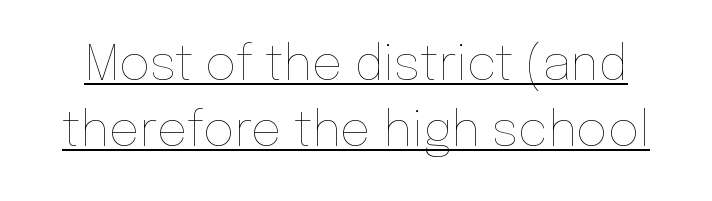
Q: Is the text bold? A: No.
Q: Is the text italic (slanted)? A: No, it is upright.
Q: Is the text underlined? A: Yes.
Q: Is the spacing between letters normal or unusually wide? A: Normal.
Q: Is the spacing between lines tight, normal or loose? A: Normal.
Q: Width (condensed, normal, or wide)? A: Normal.
Q: Stroke contrast? A: Low.
Q: x-height? A: Medium.
Q: Monospaced? A: No.
